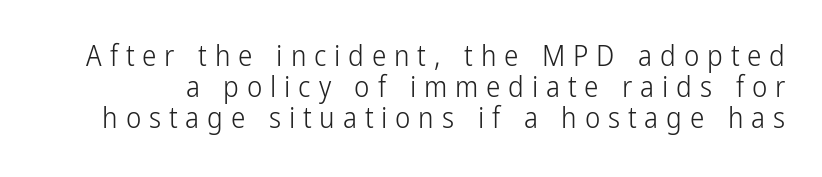
Q: Is the text bold? A: No.
Q: Is the text italic (slanted)? A: No, it is upright.
Q: Is the typeface a serif or a sans-serif typeface? A: Sans-serif.
Q: Is the text underlined? A: No.
Q: Is the spacing between letters normal or unusually wide? A: Unusually wide.
Q: Is the spacing between lines tight, normal or loose? A: Tight.
Q: Width (condensed, normal, or wide)? A: Condensed.
Q: Stroke contrast? A: Low.
Q: x-height? A: Medium.
Q: Monospaced? A: No.
